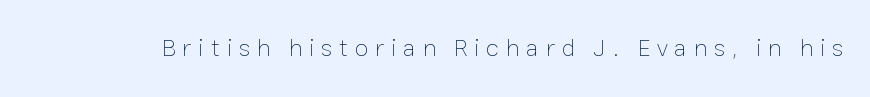
Descender tails drop into unmarked territory. How are the letters spaced? Widely, with obvious added tracking. Heaviness? Minimal to ordinary, like unemphasized prose. These lines were composed using upright roman letters.
